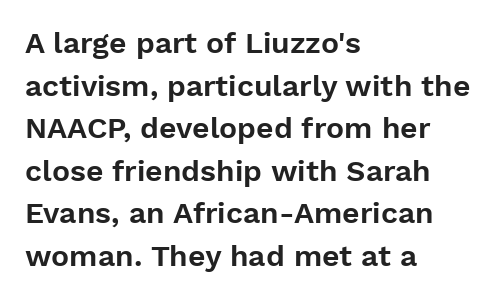
The horizontal fit of the characters is conventional and even. This is roman type, the default non-slanted kind. Note: no serifs on the glyphs. The designer left line spacing at the default. This sample has the flowing, uneven cadence of proportional lettering. Left-aligned paragraph, ragged on the right.
